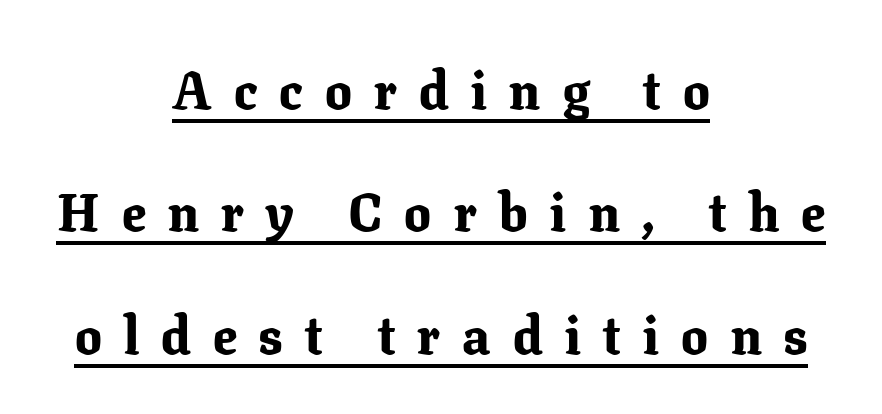
Q: Is the text bold? A: Yes.
Q: Is the text italic (slanted)? A: No, it is upright.
Q: Is the typeface a serif or a sans-serif typeface? A: Serif.
Q: Is the text underlined? A: Yes.
Q: How is the paragraph aligned? A: Centered.
Q: Is the spacing between letters normal or unusually wide? A: Unusually wide.
Q: Is the spacing between lines tight, normal or loose? A: Loose.
Q: Width (condensed, normal, or wide)? A: Normal.
Q: Stroke contrast? A: Low.
Q: x-height? A: Medium.
Q: Monospaced? A: No.
